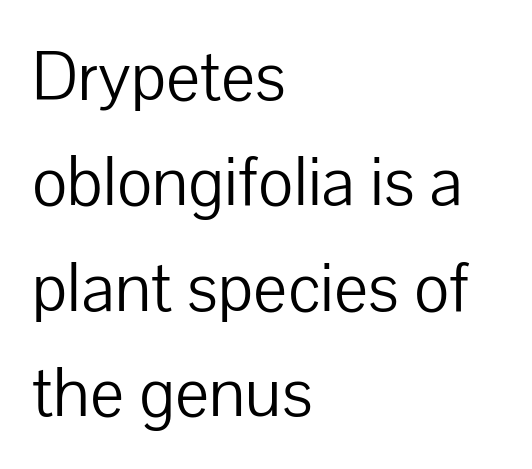
Typographically, this falls in the sans-serif category. This sample has the flowing, uneven cadence of proportional lettering. Has an underline been added? It has not. Heaviness? Minimal to ordinary, like unemphasized prose.
